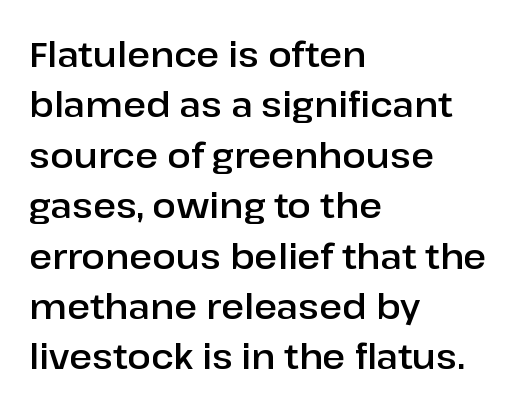
{"serif": "no", "italic": "no", "width": "normal", "stroke_contrast": "low", "x_height": "medium", "monospaced": "no", "underline": "no", "align": "left", "line_spacing": "normal", "line_spacing_ratio": 1.44, "letter_spacing": "normal", "letter_spacing_em": 0.0, "glyph_px": 35}
